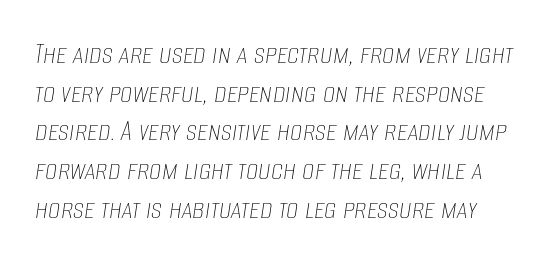
{"italic": "yes", "lean": "right", "slant_degrees": 8, "bold": "no", "weight": "thin", "width": "condensed", "stroke_contrast": "low", "x_height": "large", "monospaced": "no", "underline": "no", "line_spacing": "normal", "line_spacing_ratio": 1.25, "letter_spacing": "normal", "letter_spacing_em": 0.0, "glyph_px": 31}
